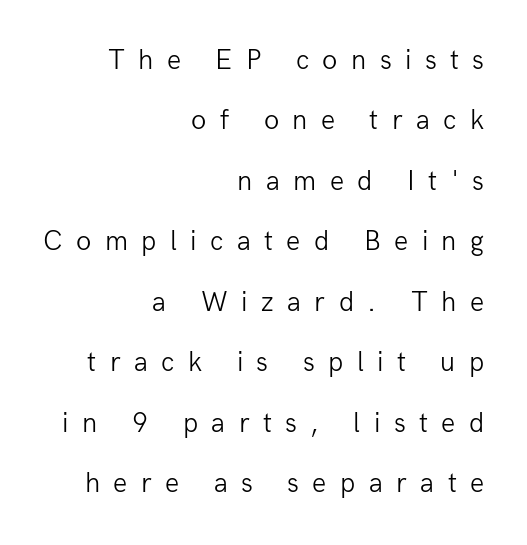
You could not count columns in this text — the font is proportionally spaced. The lines are spread far apart with generous leading. Teacher's note: observe the even right margin — that is flush-right alignment. Serif or sans? Sans — the stroke terminals are bare. Between one letter and the next there's a generous, obvious gap.
